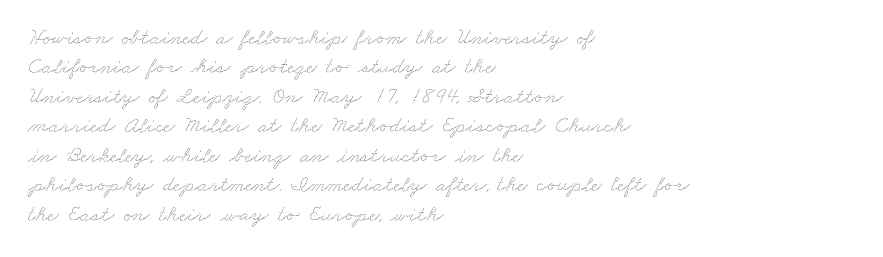
{"underline": "no", "align": "left", "line_spacing": "normal", "line_spacing_ratio": 1.28, "letter_spacing": "normal", "letter_spacing_em": 0.0, "glyph_px": 23}
